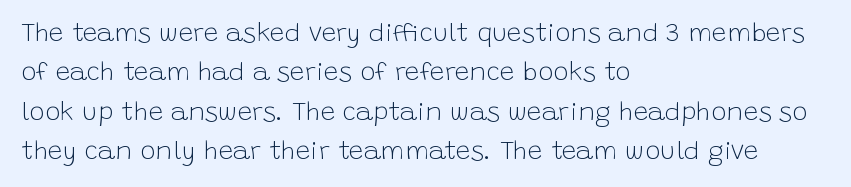
The image shows 26 px text type, upright; set left-aligned, normal line spacing (1.51x), normal letter spacing, not underlined.
